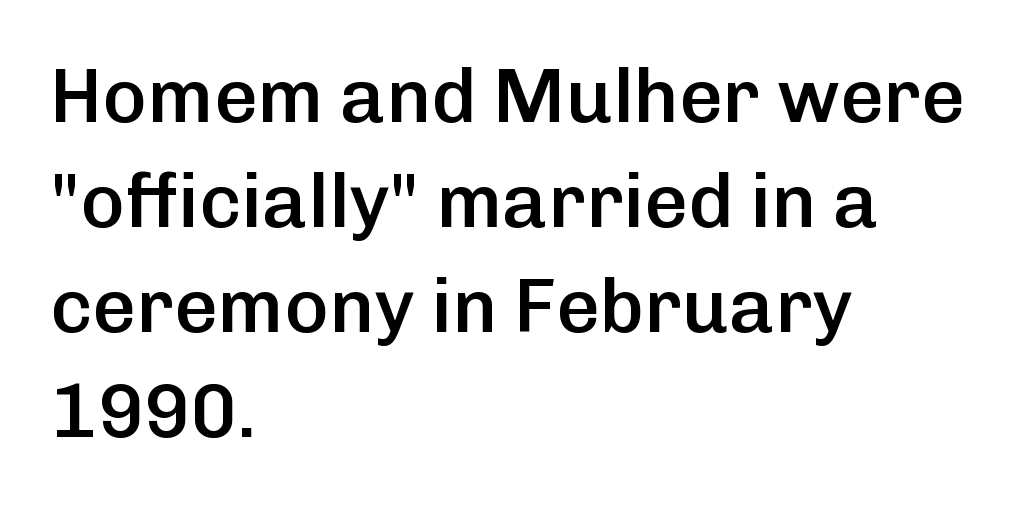
The image shows 76 px semibold sans-serif type, upright; set left-aligned, normal line spacing (1.38x), normal letter spacing, not underlined; low stroke contrast and a medium x-height.
